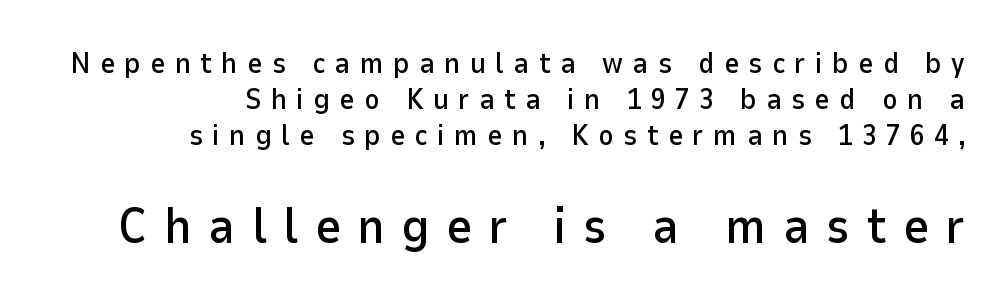
The image shows 50 px sans-serif type, upright; set right-aligned, normal line spacing (1.25x), unusually wide letter spacing (+0.33 em), not underlined; the second (bottom) block is 1.72x larger; low stroke contrast and a medium x-height.
